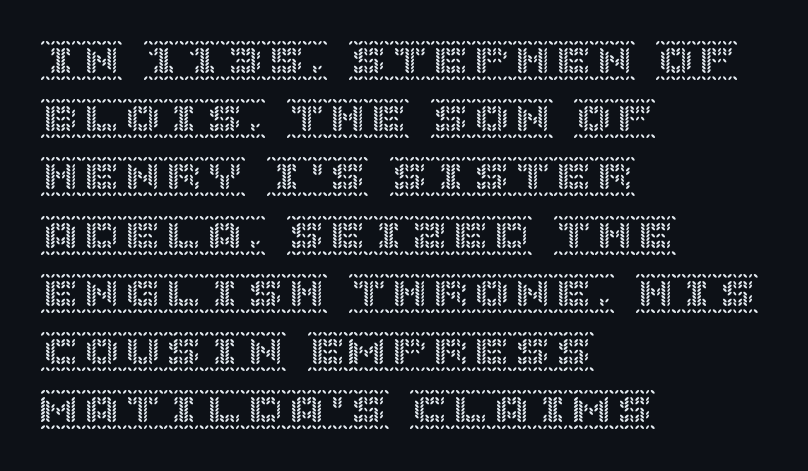
The image shows 41 px text type, upright; set left-aligned, normal line spacing (1.42x), normal letter spacing, not underlined; a large x-height.
